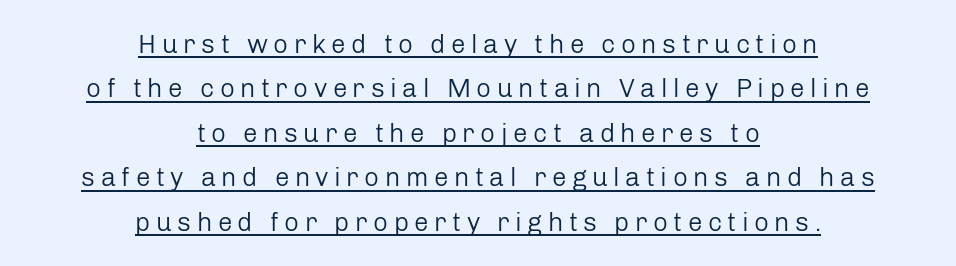
Look at the tracking — it's clearly loosened, letters drifting apart. Caption: face not bold, strokes unweighted. These lines are centered, leaving both edges ragged. Compared with undecorated copy, this sample adds a rule below the words. Is there any slant? The stems are plumb.
